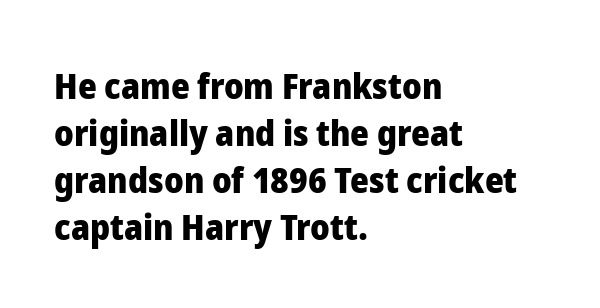
Q: Is the text bold? A: Yes.
Q: Is the text italic (slanted)? A: No, it is upright.
Q: Is the typeface a serif or a sans-serif typeface? A: Sans-serif.
Q: Is the text underlined? A: No.
Q: How is the paragraph aligned? A: Left-aligned.
Q: Is the spacing between letters normal or unusually wide? A: Normal.
Q: Is the spacing between lines tight, normal or loose? A: Normal.
Q: Width (condensed, normal, or wide)? A: Normal.
Q: Stroke contrast? A: Low.
Q: x-height? A: Medium.
Q: Monospaced? A: No.
